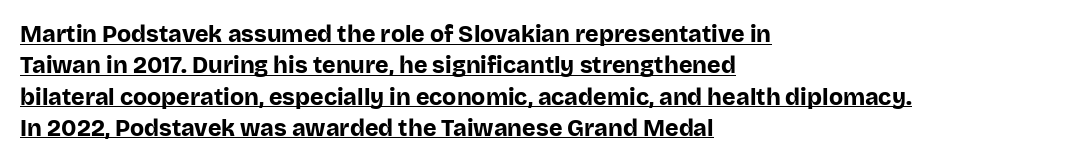
The image shows 23 px bold type, upright; set left-aligned, normal line spacing (1.36x), normal letter spacing, underlined.
